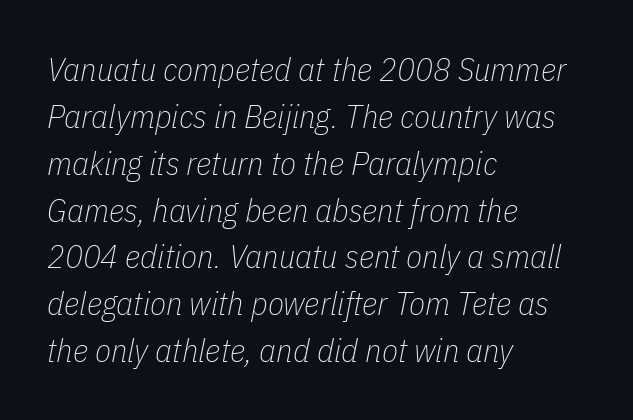
The vertical gap from one line to the next is medium. This sample is left-justified, so line endings fall wherever the words run out. Every character sits at an angle, as italics do. Each letter keeps its own natural width here, so spacing adapts to shape. In terms of letterspacing, this is plain default setting. Bare-footed words on every line.
